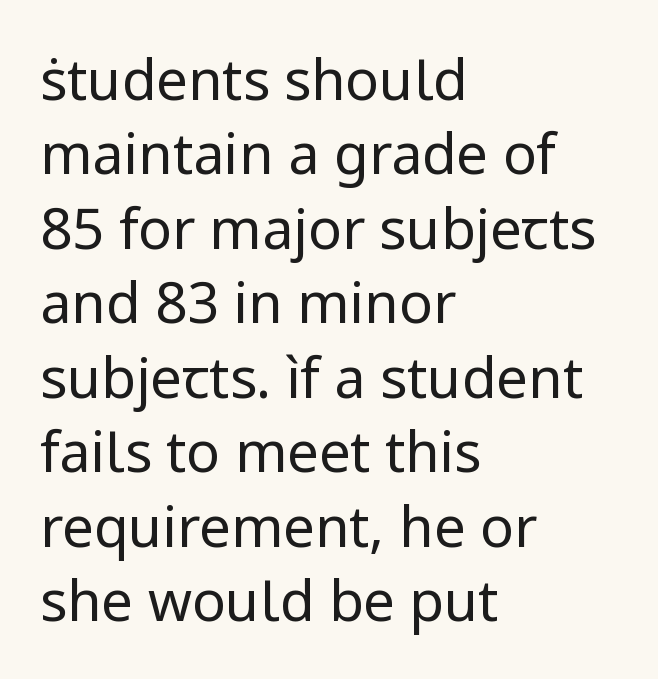
{"serif": "no", "italic": "no", "bold": "no", "weight": "regular", "width": "normal", "stroke_contrast": "low", "x_height": "medium", "monospaced": "no", "underline": "no", "align": "left", "line_spacing": "normal", "line_spacing_ratio": 1.33, "letter_spacing": "normal", "letter_spacing_em": 0.0, "glyph_px": 56}
